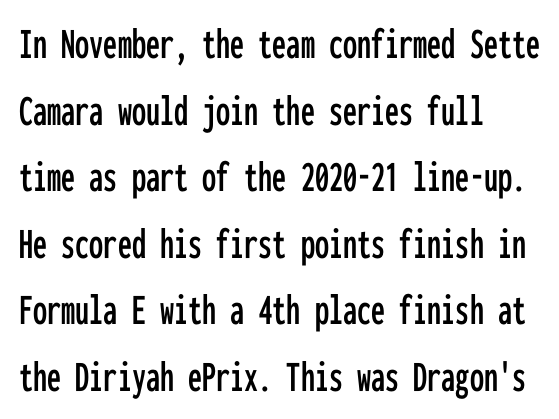
Here the designer chose a console-style face with uniform glyph widths. The characters display no serif detailing; their extremities are plain. The space directly below the letters is spotless. The tracking reads as untouched default to a designer's eye. The lines are quadded left.
